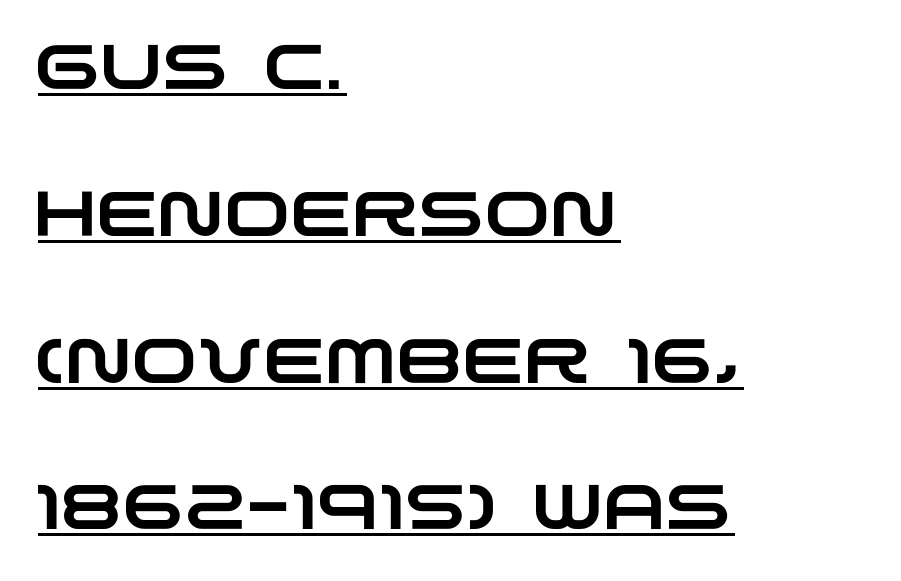
{"serif": "no", "width": "wide", "stroke_contrast": "low", "x_height": "large", "monospaced": "no", "underline": "yes", "align": "left", "line_spacing": "loose", "line_spacing_ratio": 2.33, "letter_spacing": "normal", "letter_spacing_em": 0.0, "glyph_px": 63}
